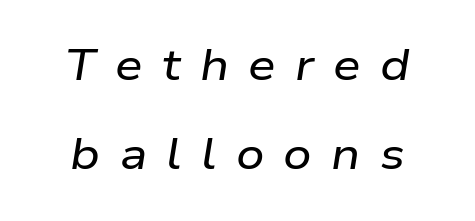
Q: Is the text italic (slanted)? A: Yes, it leans right by about 9 degrees.
Q: Is the text underlined? A: No.
Q: Is the spacing between letters normal or unusually wide? A: Unusually wide.
Q: Is the spacing between lines tight, normal or loose? A: Loose.
Q: Width (condensed, normal, or wide)? A: Wide.
Q: Stroke contrast? A: Low.
Q: x-height? A: Medium.
Q: Monospaced? A: No.
